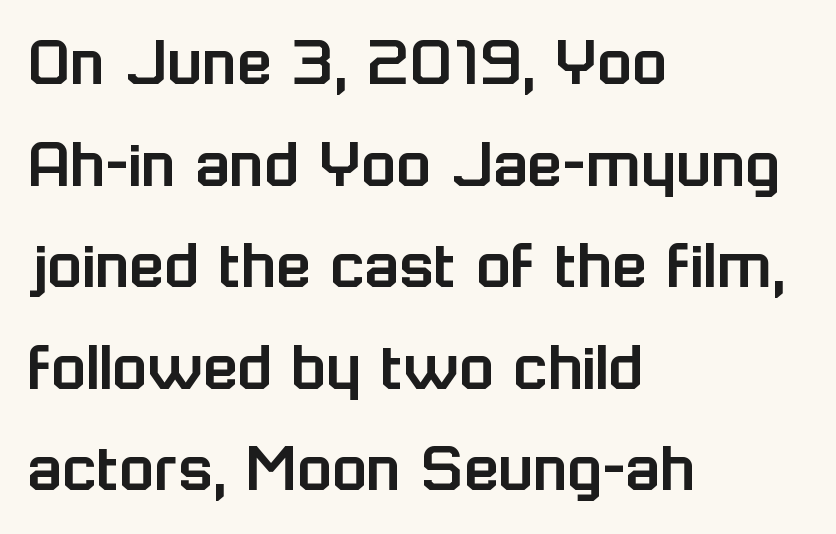
{"serif": "no", "italic": "no", "width": "normal", "stroke_contrast": "low", "x_height": "medium", "monospaced": "no", "underline": "no", "align": "left", "line_spacing": "normal", "line_spacing_ratio": 1.41, "letter_spacing": "normal", "letter_spacing_em": 0.0, "glyph_px": 72}
